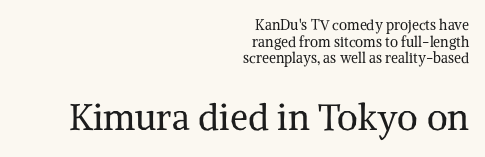
{"serif": "yes", "italic": "no", "bold": "no", "weight": "regular", "width": "normal", "stroke_contrast": "medium", "x_height": "medium", "monospaced": "no", "underline": "no", "align": "right", "line_spacing_ratio": 1.18, "letter_spacing": "normal", "letter_spacing_em": 0.0, "larger_block": "second", "size_ratio": 2.57, "glyph_px": 36}
